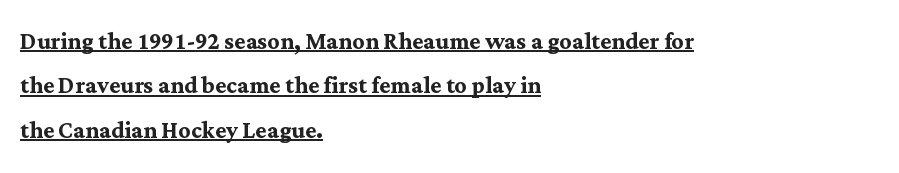
The image shows 30 px semibold serif type, upright; set left-aligned, normal line spacing (1.48x), normal letter spacing, underlined; medium stroke contrast and a medium x-height.
